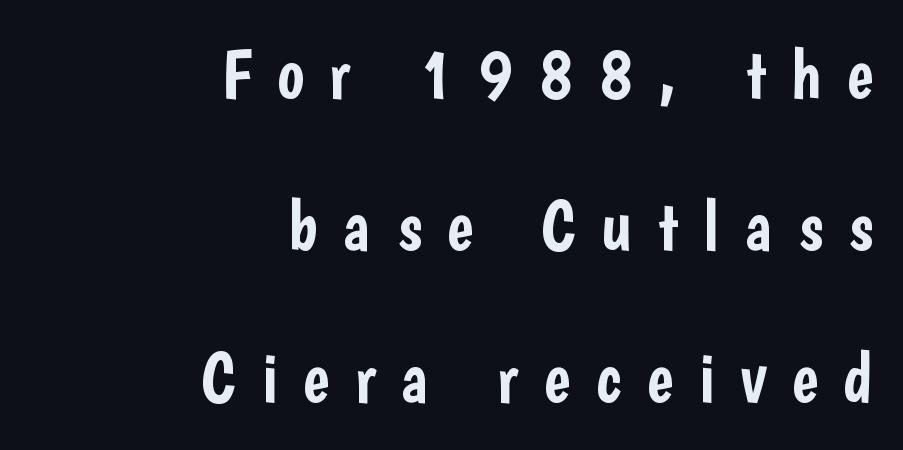
Regarding serifs, this sample does without them. If you measured baseline to baseline, you'd find a long distance. Nobody drew a line under any word here. Does extra space separate the letters? Yes, quite a lot of it. Vertical strokes here are truly vertical. Horizontal alignment here is rightward, an uncommon choice for prose.
